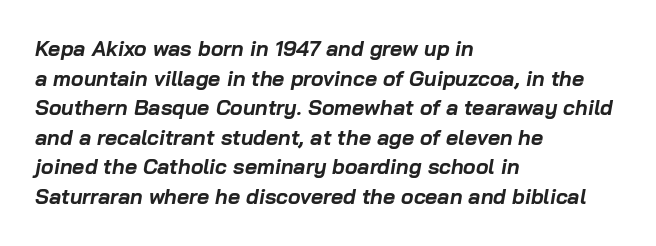
The typesetting leans heavy: a genuine bold. This is oblique type, the kind used for emphasis or titles. Inter-character spacing is left at the font's built-in metrics. Visually the block forms a straight wall on the left and a jagged coastline on the right. The foot of each line stays bare and open. Evenly set lines give the paragraph a standard silhouette.
